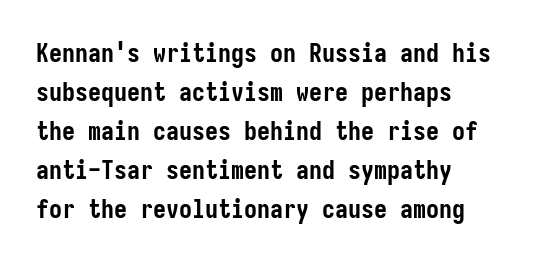
Successive baselines arrive at the customary interval. Nope, not italic — everything's standing straight. Stroke thickness is high; the sample reads as a true bold. Line starts are locked; line ends wander. Clear beneath every line of the passage. The line texture is even and compact thanks to regular tracking.
